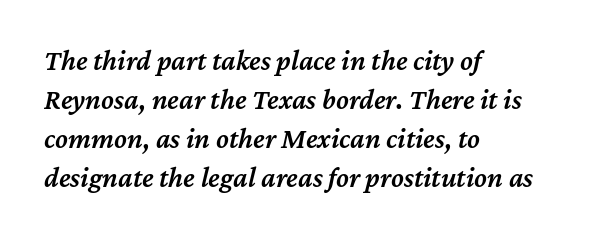
Q: Is the text bold? A: Semi-bold.
Q: Is the text italic (slanted)? A: Yes, it leans right by about 12 degrees.
Q: Is the text underlined? A: No.
Q: How is the paragraph aligned? A: Left-aligned.
Q: Is the spacing between letters normal or unusually wide? A: Normal.
Q: Is the spacing between lines tight, normal or loose? A: Normal.
Q: Width (condensed, normal, or wide)? A: Normal.
Q: Stroke contrast? A: Medium.
Q: x-height? A: Medium.
Q: Monospaced? A: No.
